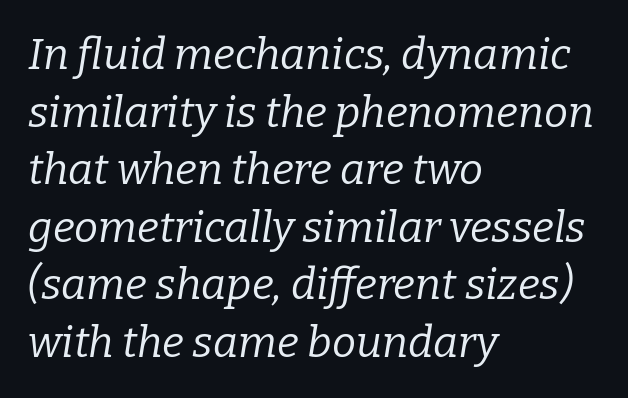
Nobody drew a line under any word here. On a weight scale, this lands at 450 or below. Does the type have serifs? Yes, each stem ends in a small foot. The passage shown has conventional tracking throughout. Layout note: lines flush left. Yep, that's italic — everything's leaning.
